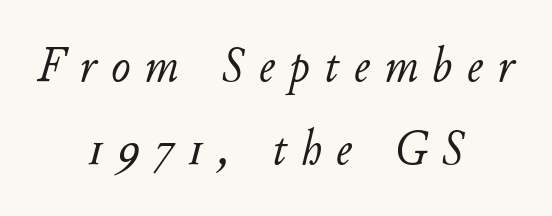
{"italic": "yes", "lean": "right", "slant_degrees": 11, "bold": "no", "weight": "light", "width": "normal", "stroke_contrast": "low", "x_height": "small", "monospaced": "no", "underline": "no", "align": "center", "line_spacing": "normal", "line_spacing_ratio": 1.62, "letter_spacing": "wide", "letter_spacing_em": 0.29, "glyph_px": 51}
